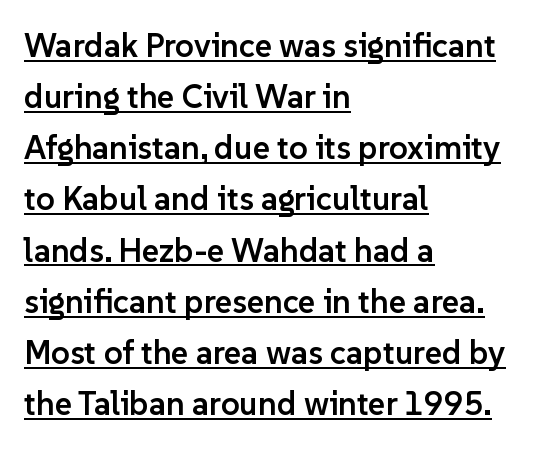
Nobody touched the tracking dial on this one. Leading: standard. The face used here appears with an underline applied. Notice the strokes are somewhat thickened but not fully heavy: this is a semibold.
